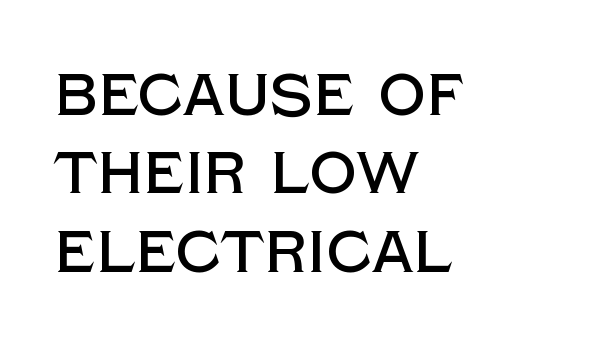
{"serif": "no", "italic": "no", "width": "normal", "x_height": "large", "monospaced": "no", "underline": "no", "align": "left", "line_spacing": "normal", "line_spacing_ratio": 1.33, "letter_spacing": "normal", "letter_spacing_em": 0.0, "glyph_px": 59}
